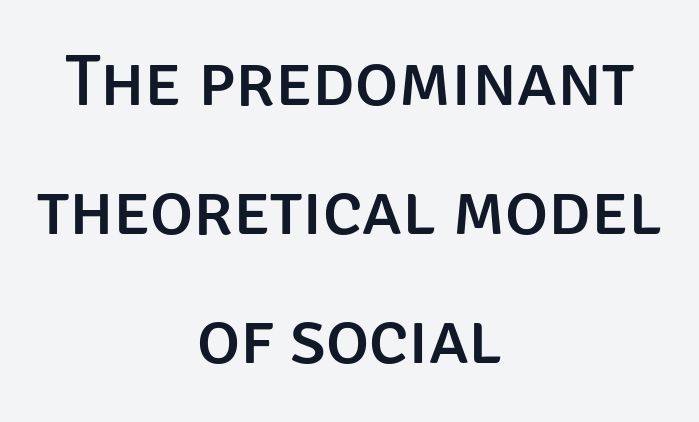
The image shows 73 px sans-serif type, upright; set centered, line spacing 1.77x, normal letter spacing, not underlined; low stroke contrast and a large x-height.
